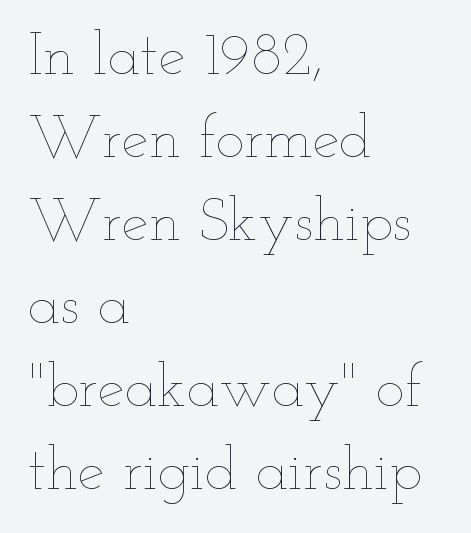
Q: Is the text bold? A: No.
Q: Is the text italic (slanted)? A: No, it is upright.
Q: Is the text underlined? A: No.
Q: How is the paragraph aligned? A: Left-aligned.
Q: Is the spacing between letters normal or unusually wide? A: Normal.
Q: Is the spacing between lines tight, normal or loose? A: Normal.
Q: Width (condensed, normal, or wide)? A: Wide.
Q: Stroke contrast? A: Low.
Q: x-height? A: Small.
Q: Monospaced? A: No.
